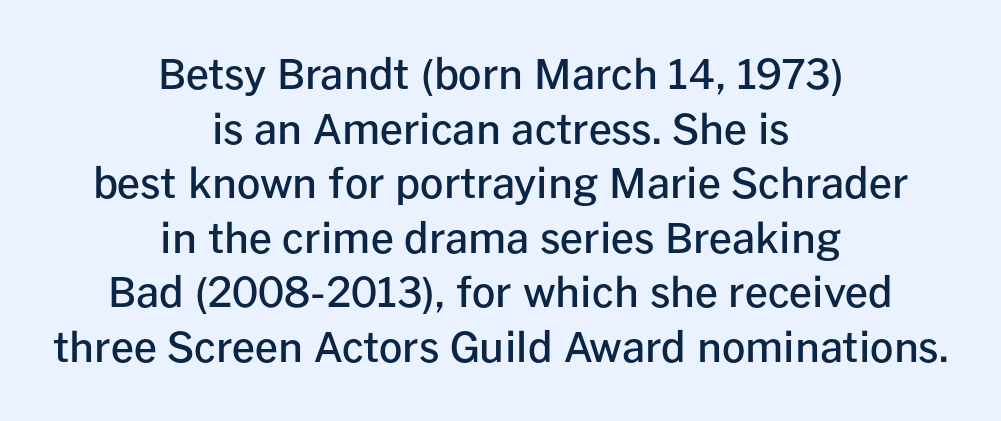
The image shows 41 px semibold sans-serif type, upright; set centered, normal line spacing (1.33x), normal letter spacing, not underlined; low stroke contrast and a medium x-height.
